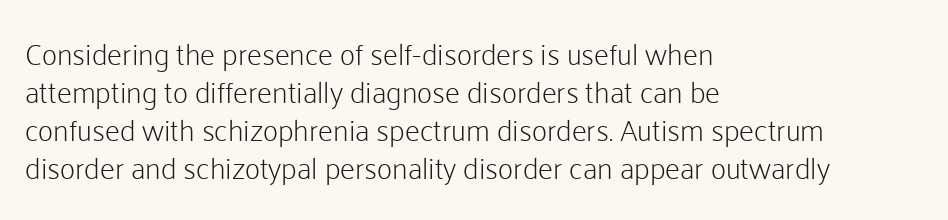
A clean baseline with only descenders dipping below it. A typesetter would mark this as roman, not italic. Looks like regular typesetting: each glyph gets only the width it needs. Compared with typical paragraphs, the rows here are spaced about the same. The passage shown is typeset with a sans-serif family.
